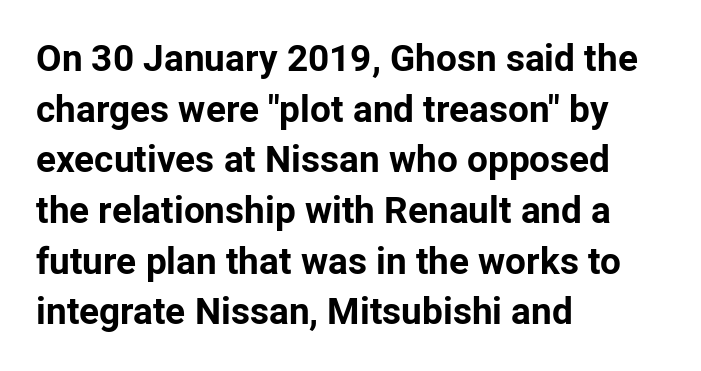
The image shows 37 px bold sans-serif type, upright; set left-aligned, normal line spacing (1.37x), normal letter spacing, not underlined; low stroke contrast and a medium x-height.
